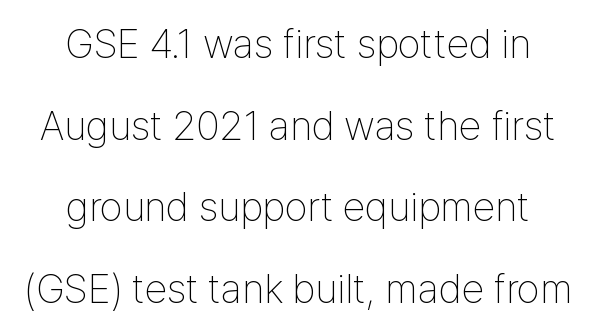
{"serif": "no", "italic": "no", "bold": "no", "weight": "thin", "width": "condensed", "stroke_contrast": "low", "x_height": "medium", "monospaced": "no", "underline": "no", "align": "center", "line_spacing": "loose", "line_spacing_ratio": 1.99, "letter_spacing": "normal", "letter_spacing_em": 0.0, "glyph_px": 41}
